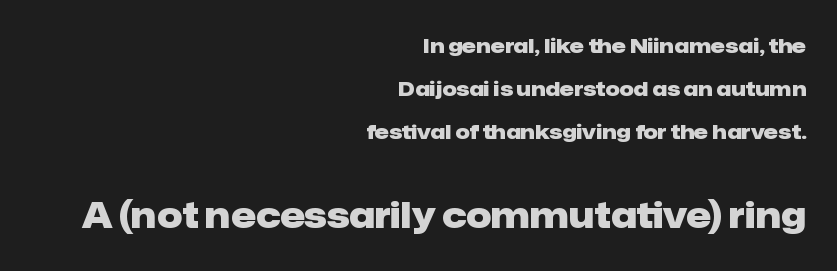
Q: Is the text bold? A: Yes.
Q: Is the text italic (slanted)? A: No, it is upright.
Q: Is the typeface a serif or a sans-serif typeface? A: Sans-serif.
Q: Is the text underlined? A: No.
Q: How is the paragraph aligned? A: Right-aligned.
Q: Is the spacing between letters normal or unusually wide? A: Normal.
Q: Is the spacing between lines tight, normal or loose? A: Loose.
Q: Which block of text is set in a larger size, the first (top) or the second (bottom)? A: The second (bottom) one.
Q: Width (condensed, normal, or wide)? A: Normal.
Q: Stroke contrast? A: Low.
Q: x-height? A: Medium.
Q: Monospaced? A: No.
